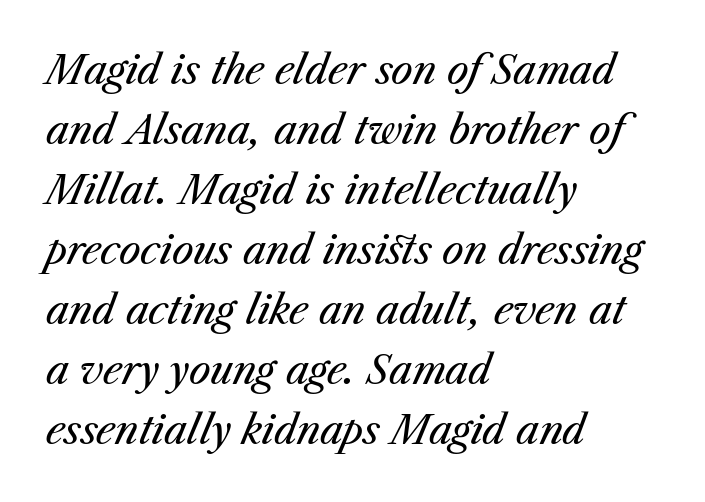
{"italic": "yes", "lean": "right", "slant_degrees": 23, "bold": "no", "weight": "regular", "width": "normal", "stroke_contrast": "medium", "x_height": "medium", "monospaced": "no", "underline": "no", "align": "left", "line_spacing": "normal", "line_spacing_ratio": 1.54, "letter_spacing": "normal", "letter_spacing_em": 0.0, "glyph_px": 39}
